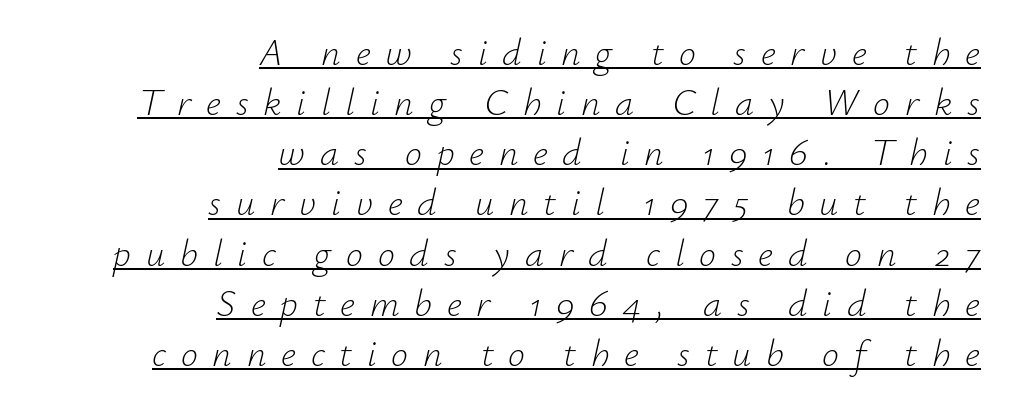
Short note: letters widely spaced. Italic? Definitely — the glyphs are oblique. Varying glyph widths throughout — classic text-font behaviour. Honestly, the underline is the first thing you notice here. Notice how descenders clear the ascenders below comfortably — that's standard leading. The lines are quadded right.
